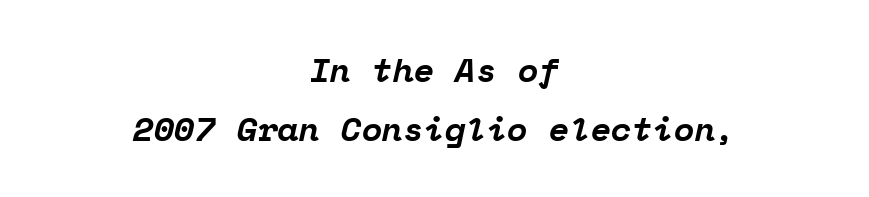
A student would call this center alignment; a typographer would say set centered. The space beneath each line is pristine and unruled. Examine the stroke ends and you'll spot serifs. Notice how thick the strokes are: this is what a full bold looks like.
